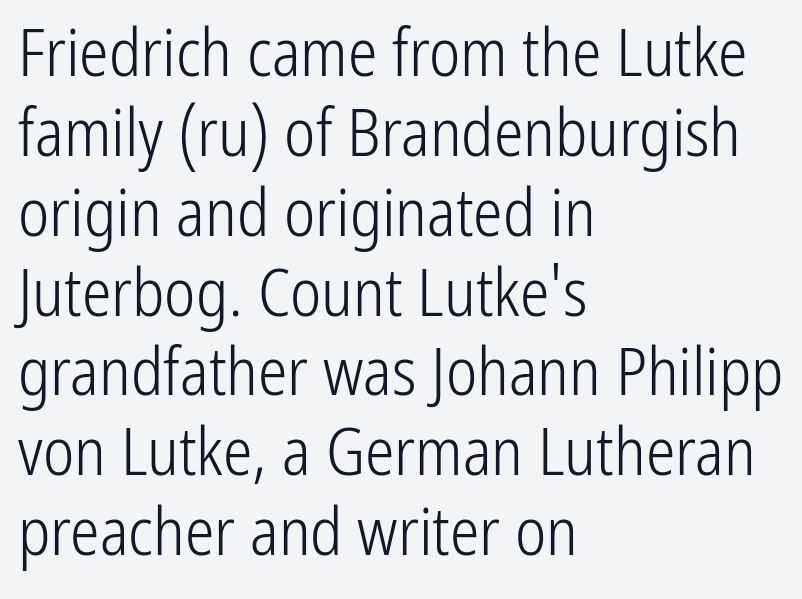
The image shows 66 px light, condensed sans-serif type, upright; set left-aligned, line spacing 1.21x, normal letter spacing, not underlined; low stroke contrast and a medium x-height.
